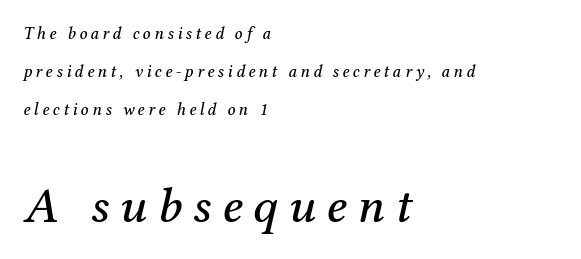
{"serif": "yes", "italic": "yes", "lean": "right", "slant_degrees": 12, "width": "normal", "stroke_contrast": "medium", "x_height": "medium", "monospaced": "no", "underline": "no", "align": "left", "line_spacing": "loose", "line_spacing_ratio": 2.24, "letter_spacing": "wide", "letter_spacing_em": 0.21, "larger_block": "second", "size_ratio": 2.94, "glyph_px": 50}
